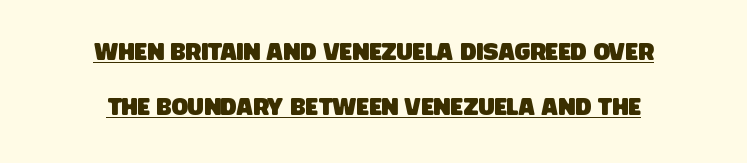
Q: Is the text underlined? A: Yes.
Q: How is the paragraph aligned? A: Centered.
Q: Is the spacing between letters normal or unusually wide? A: Normal.
Q: Is the spacing between lines tight, normal or loose? A: Loose.
